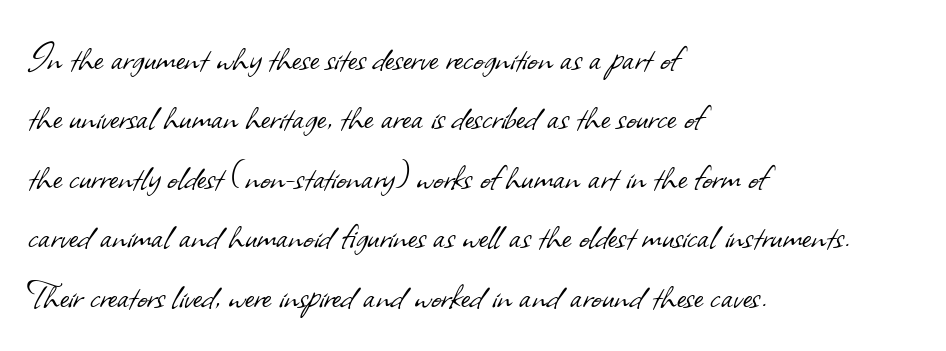
Q: Is the text bold? A: No.
Q: Is the typeface a serif or a sans-serif typeface? A: Sans-serif.
Q: Is the text underlined? A: No.
Q: How is the paragraph aligned? A: Left-aligned.
Q: Is the spacing between letters normal or unusually wide? A: Normal.
Q: Is the spacing between lines tight, normal or loose? A: Normal.
Q: Width (condensed, normal, or wide)? A: Normal.
Q: Stroke contrast? A: Low.
Q: x-height? A: Small.
Q: Monospaced? A: No.
